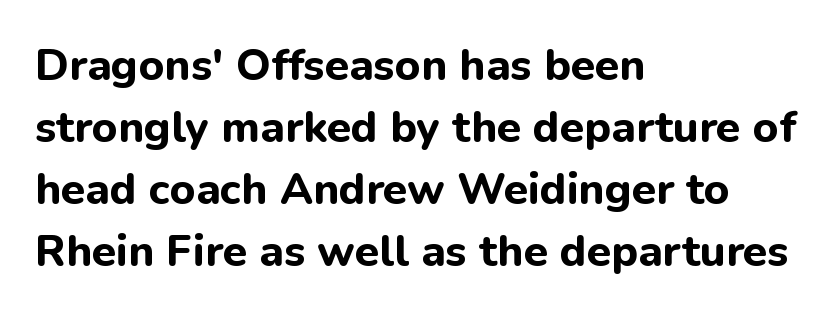
A full-strength bold gives these letters their thick strokes. The font's upright variant was chosen for this text. Type without underlining. Think of a printed novel: that variable character pitch is what you see here. The paragraph has a hard left edge and a soft right edge.
